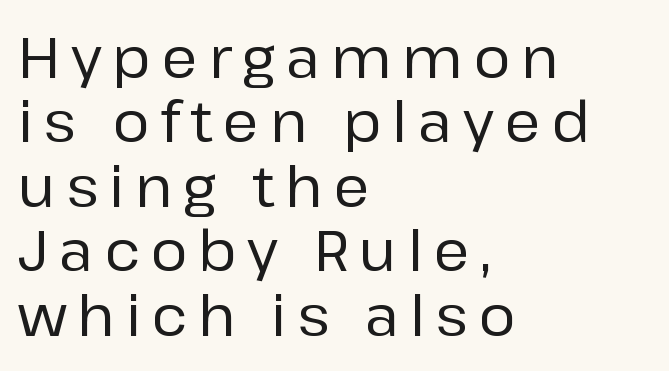
Q: Is the text italic (slanted)? A: No, it is upright.
Q: Is the typeface a serif or a sans-serif typeface? A: Sans-serif.
Q: Is the text underlined? A: No.
Q: How is the paragraph aligned? A: Left-aligned.
Q: Is the spacing between lines tight, normal or loose? A: Tight.
Q: Width (condensed, normal, or wide)? A: Normal.
Q: Stroke contrast? A: Low.
Q: x-height? A: Medium.
Q: Monospaced? A: No.
